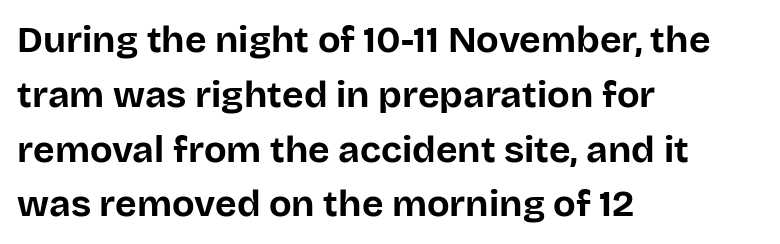
These lines are rendered in a variable-pitch font. Honestly, the row spacing looks completely unremarkable. The glyphs have the mass of a bold cut. Italic: no, the glyphs are upright roman. Is this a sans? Yes — the strokes have no serifs. Anything drawn beneath the words? Only blank space.
